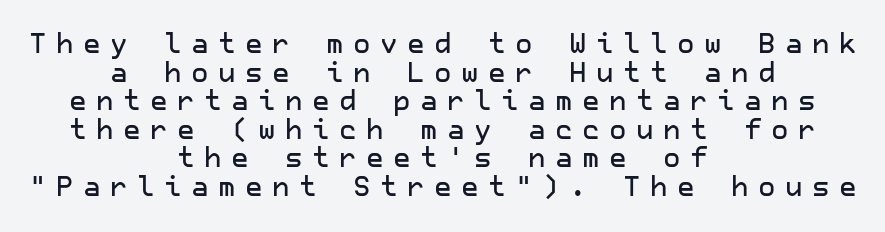
{"italic": "no", "underline": "no", "align": "center", "line_spacing": "tight", "line_spacing_ratio": 1.06, "letter_spacing": "wide", "letter_spacing_em": 0.35, "glyph_px": 27}
